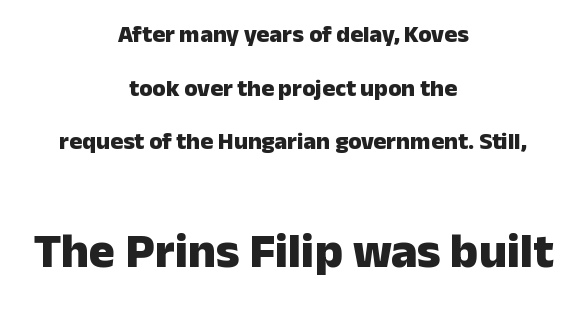
The gaps between neighbouring characters are ordinary and unremarkable. The type family on display is of the sans-serif kind. Spacing verdict: proportional, widths tailored to each character. Is there any slant? The stems are plumb.
